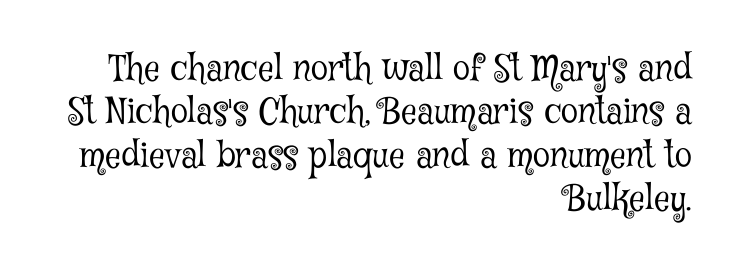
{"serif": "yes", "italic": "no", "bold": "no", "weight": "light", "width": "condensed", "stroke_contrast": "low", "x_height": "medium", "monospaced": "no", "underline": "no", "align": "right", "line_spacing_ratio": 1.24, "letter_spacing": "normal", "letter_spacing_em": 0.0, "glyph_px": 35}
